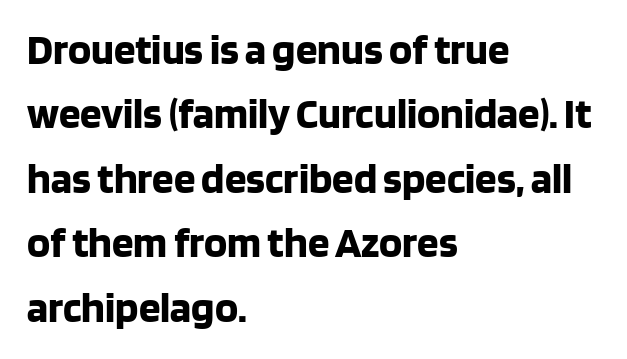
Q: Is the text bold? A: Yes.
Q: Is the text italic (slanted)? A: No, it is upright.
Q: Is the typeface a serif or a sans-serif typeface? A: Sans-serif.
Q: Is the text underlined? A: No.
Q: How is the paragraph aligned? A: Left-aligned.
Q: Is the spacing between letters normal or unusually wide? A: Normal.
Q: Is the spacing between lines tight, normal or loose? A: Normal.
Q: Width (condensed, normal, or wide)? A: Normal.
Q: Stroke contrast? A: Low.
Q: x-height? A: Large.
Q: Monospaced? A: No.
